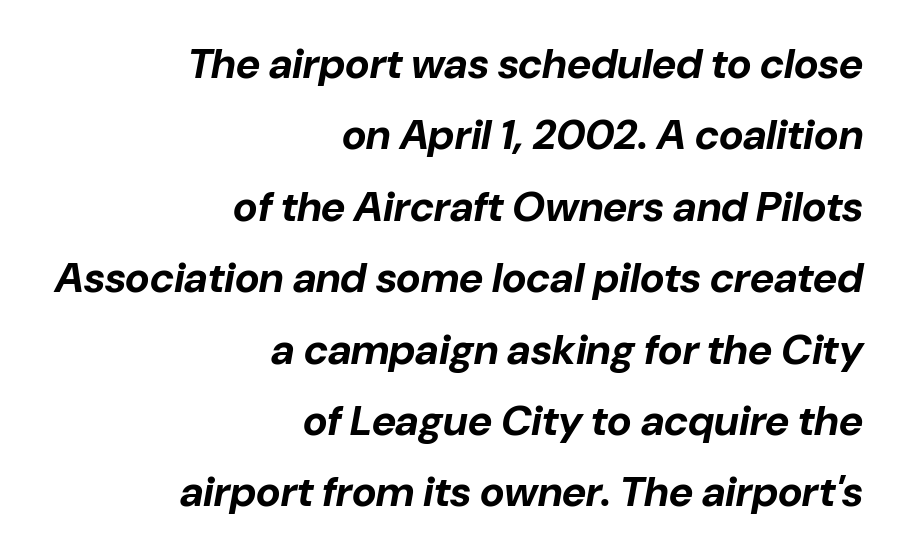
{"italic": "yes", "lean": "right", "slant_degrees": 10, "bold": "yes", "weight": "bold", "width": "normal", "stroke_contrast": "low", "x_height": "medium", "monospaced": "no", "underline": "no", "align": "right", "line_spacing": "normal", "line_spacing_ratio": 1.7, "letter_spacing": "normal", "letter_spacing_em": 0.0, "glyph_px": 42}
